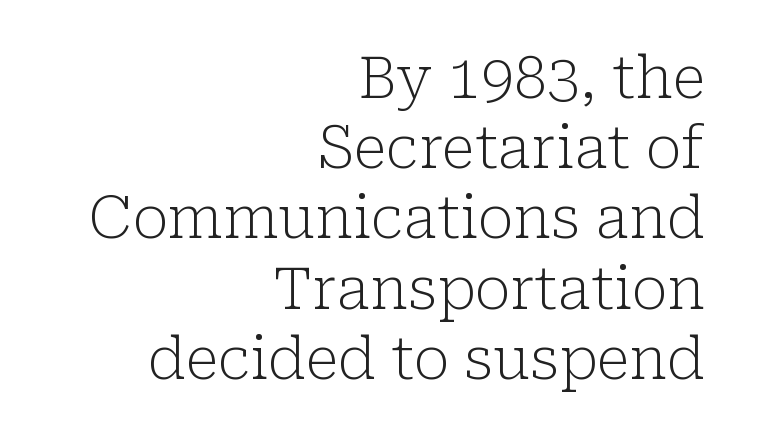
The image shows 59 px light serif type, upright; set right-aligned, line spacing 1.19x, normal letter spacing, not underlined; low stroke contrast and a medium x-height.
